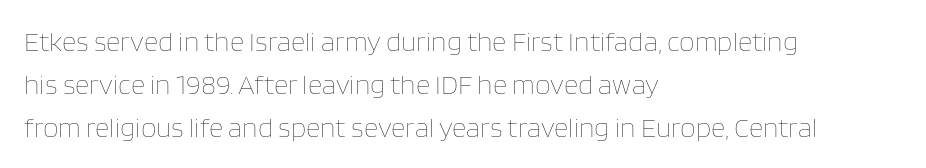
Q: Is the text bold? A: No.
Q: Is the text italic (slanted)? A: No, it is upright.
Q: Is the text underlined? A: No.
Q: How is the paragraph aligned? A: Left-aligned.
Q: Is the spacing between letters normal or unusually wide? A: Normal.
Q: Is the spacing between lines tight, normal or loose? A: Normal.
Q: Width (condensed, normal, or wide)? A: Normal.
Q: Stroke contrast? A: Low.
Q: x-height? A: Large.
Q: Monospaced? A: No.
